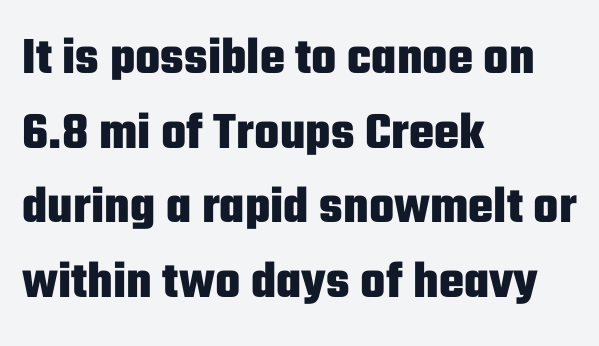
The image shows 53 px heavy, condensed sans-serif type, upright; set left-aligned, normal line spacing (1.41x), normal letter spacing, not underlined; low stroke contrast and a medium x-height.
